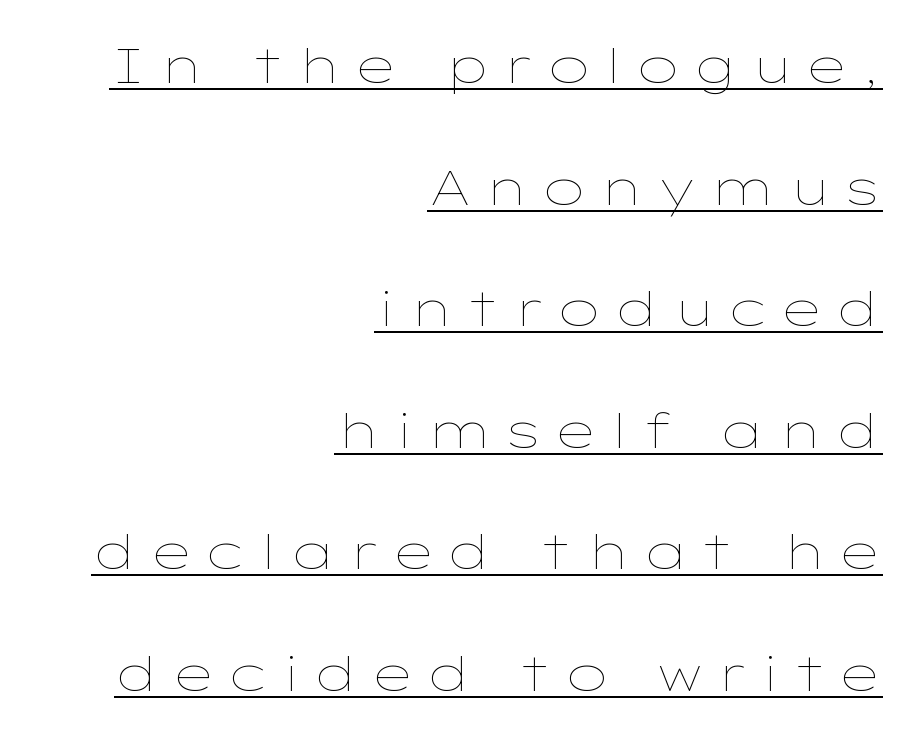
The image shows 49 px thin, wide type, upright; set right-aligned, loose line spacing (2.48x), unusually wide letter spacing (+0.22 em), underlined; low stroke contrast and a medium x-height.
